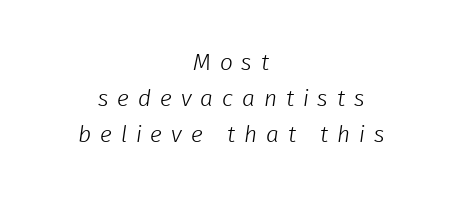
Q: Is the text bold? A: No.
Q: Is the text underlined? A: No.
Q: How is the paragraph aligned? A: Centered.
Q: Is the spacing between letters normal or unusually wide? A: Unusually wide.
Q: Is the spacing between lines tight, normal or loose? A: Normal.
